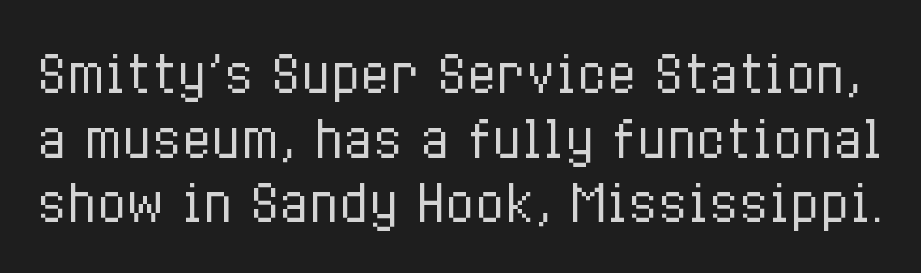
A typesetter would call this proportional, since set widths differ per character. The passage shown has conventional tracking throughout. Weight: in the light-to-regular range. Interline gaps are of average width in this sample. Letters rest on an invisible, unmarked baseline.
